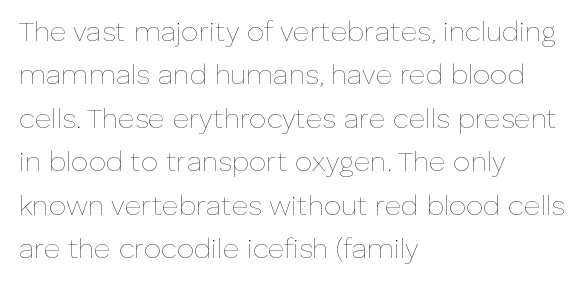
Q: Is the text bold? A: No.
Q: Is the text italic (slanted)? A: No, it is upright.
Q: Is the text underlined? A: No.
Q: How is the paragraph aligned? A: Left-aligned.
Q: Is the spacing between letters normal or unusually wide? A: Normal.
Q: Is the spacing between lines tight, normal or loose? A: Normal.
Q: Width (condensed, normal, or wide)? A: Normal.
Q: Stroke contrast? A: Low.
Q: x-height? A: Medium.
Q: Monospaced? A: No.
